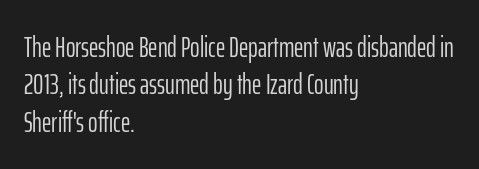
Q: Is the text bold? A: No.
Q: Is the text italic (slanted)? A: No, it is upright.
Q: Is the typeface a serif or a sans-serif typeface? A: Sans-serif.
Q: Is the text underlined? A: No.
Q: How is the paragraph aligned? A: Left-aligned.
Q: Is the spacing between letters normal or unusually wide? A: Normal.
Q: Is the spacing between lines tight, normal or loose? A: Normal.
Q: Width (condensed, normal, or wide)? A: Condensed.
Q: Stroke contrast? A: Low.
Q: x-height? A: Medium.
Q: Monospaced? A: No.
